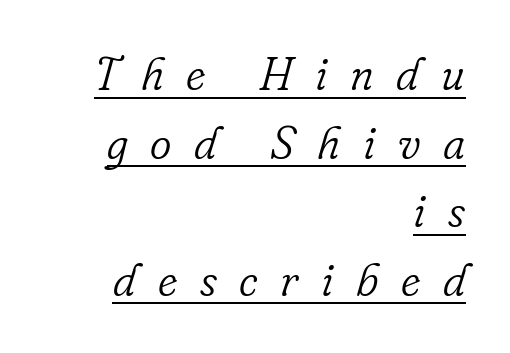
The image shows 46 px light serif type, italic (leaning right); set right-aligned, normal line spacing (1.49x), unusually wide letter spacing (+0.49 em), underlined; low stroke contrast and a small x-height.
